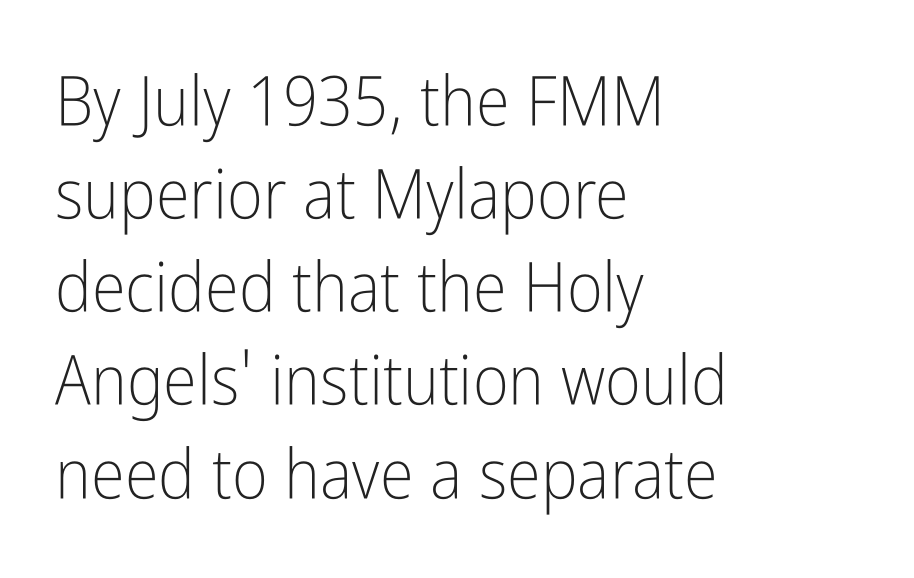
{"serif": "no", "italic": "no", "bold": "no", "weight": "light", "width": "condensed", "stroke_contrast": "low", "x_height": "medium", "monospaced": "no", "underline": "no", "align": "left", "line_spacing": "normal", "line_spacing_ratio": 1.35, "letter_spacing": "normal", "letter_spacing_em": 0.0, "glyph_px": 69}
